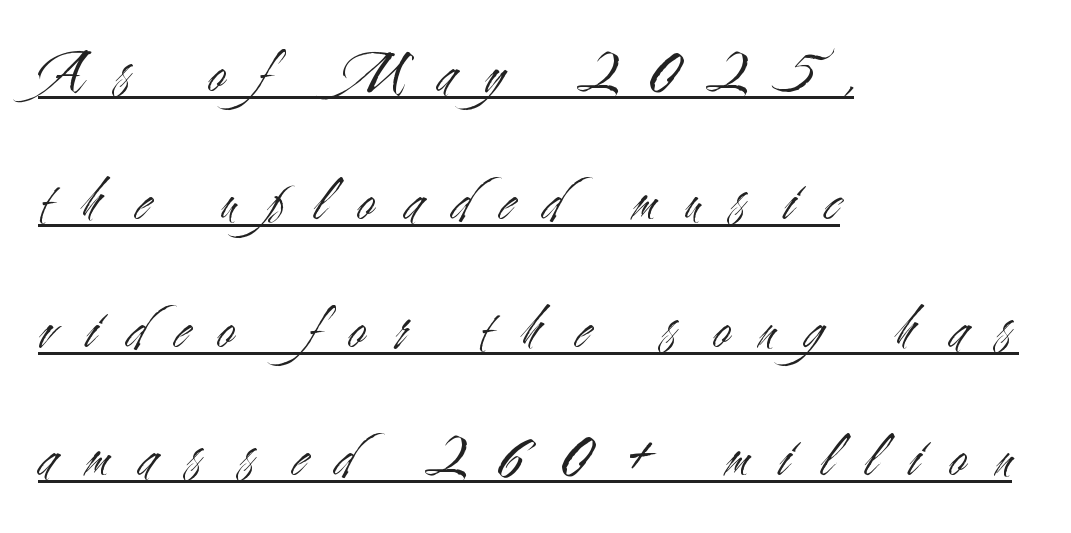
The image shows 61 px light, condensed sans-serif type; set left-aligned, loose line spacing (2.1x), unusually wide letter spacing (+0.5 em), underlined; medium stroke contrast and a small x-height.
